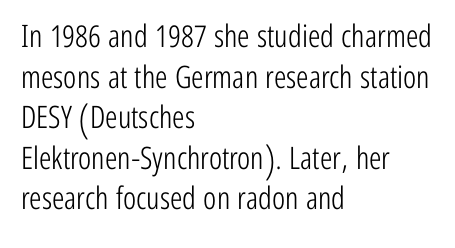
Ordinary non-slanted type is in use. The text block is weighted toward the left margin, trailing off unevenly rightward. This rendering features lettering with no underline. The typesetting does not lean heavy: it is not bold. Leading matches the norm, producing a regular column.
